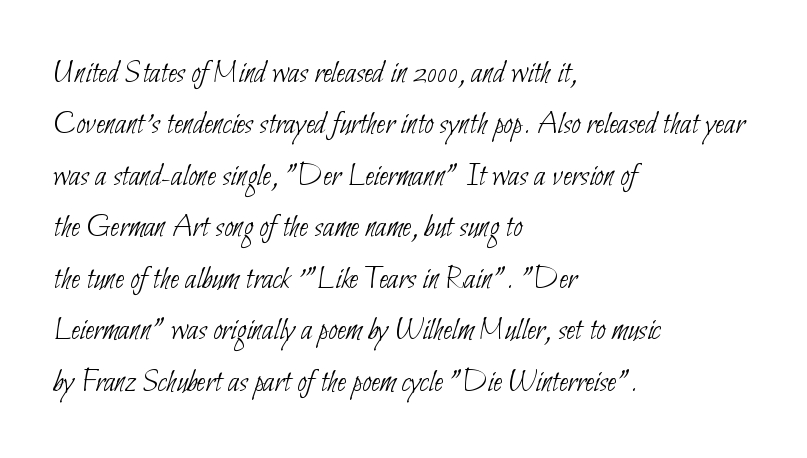
The image shows 33 px thin, condensed sans-serif type; set left-aligned, normal line spacing (1.56x), normal letter spacing, not underlined; low stroke contrast and a small x-height.
